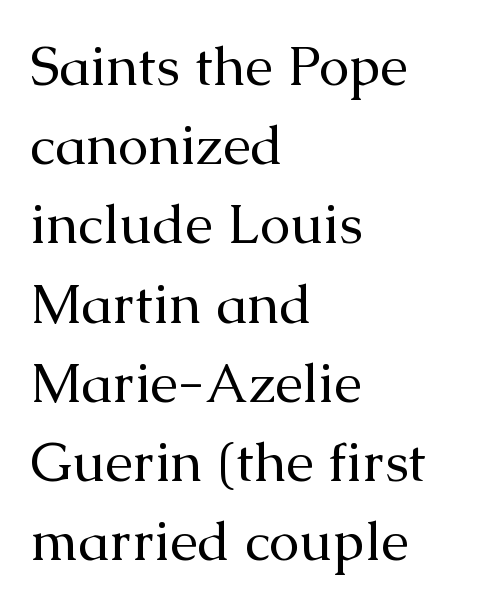
The image shows 55 px regular-weight serif type, upright; set left-aligned, normal line spacing (1.44x), normal letter spacing, not underlined; medium stroke contrast and a medium x-height.
